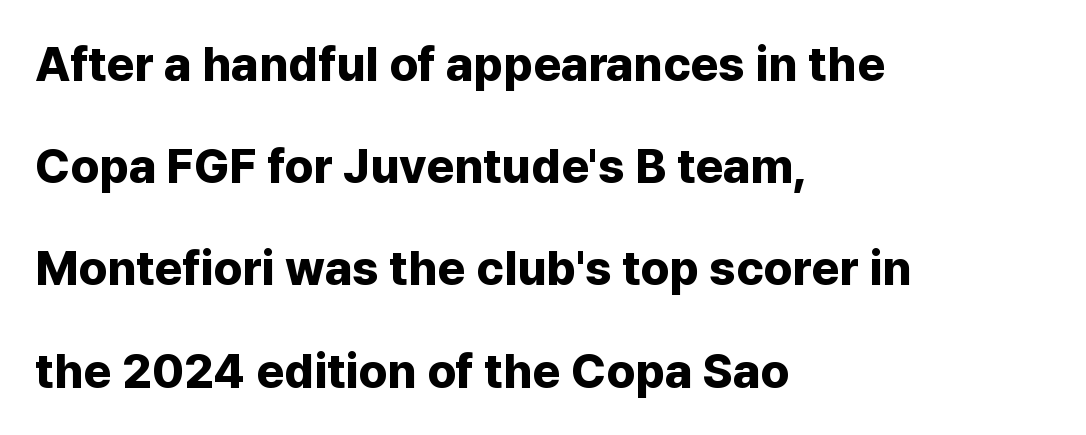
Q: Is the text bold? A: Yes.
Q: Is the text italic (slanted)? A: No, it is upright.
Q: Is the typeface a serif or a sans-serif typeface? A: Sans-serif.
Q: Is the text underlined? A: No.
Q: How is the paragraph aligned? A: Left-aligned.
Q: Is the spacing between letters normal or unusually wide? A: Normal.
Q: Is the spacing between lines tight, normal or loose? A: Loose.
Q: Width (condensed, normal, or wide)? A: Normal.
Q: Stroke contrast? A: Low.
Q: x-height? A: Medium.
Q: Monospaced? A: No.
